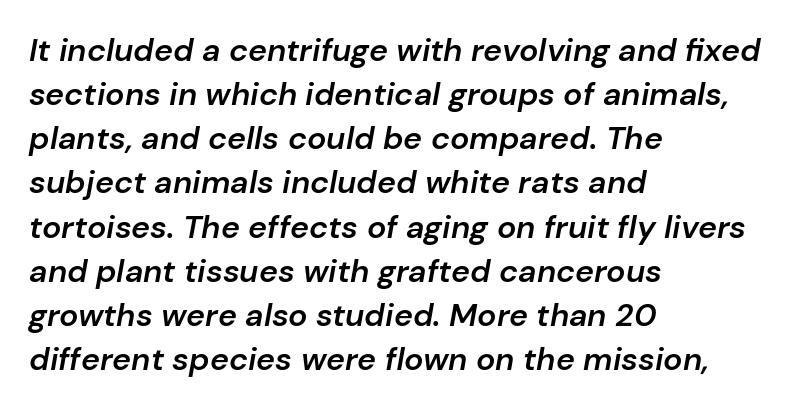
The passage shown is typed in a proportional face where columns would drift. Stroke thickness is moderately raised; the sample reads as semibold. Horizontal bands of white between lines are of average thickness. Does the copy run flush right? No — it runs flush left. The font's italic variant was chosen for this text.
